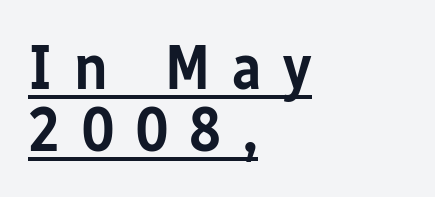
The image shows 64 px semibold, condensed sans-serif type, upright; set left-aligned, tight line spacing (0.97x), unusually wide letter spacing (+0.34 em), underlined; low stroke contrast and a medium x-height.
